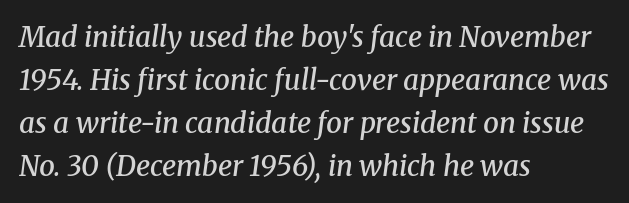
Look at the stroke-to-counter ratio: somewhat heavy, a semibold. Check under the words: just untouched page. Characters are canted at an angle relative to the baseline's perpendicular. Character widths vary here, with narrow letters taking less room than wide ones. The rendering uses a moderate line-height, typical for paragraphs.
